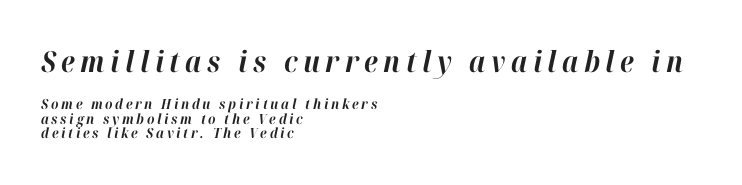
Q: Is the text bold? A: Yes.
Q: Is the text italic (slanted)? A: Yes, it leans right by about 12 degrees.
Q: Is the text underlined? A: No.
Q: How is the paragraph aligned? A: Left-aligned.
Q: Is the spacing between lines tight, normal or loose? A: Tight.
Q: Which block of text is set in a larger size, the first (top) or the second (bottom)? A: The first (top) one.
Q: Width (condensed, normal, or wide)? A: Normal.
Q: Stroke contrast? A: High.
Q: x-height? A: Medium.
Q: Monospaced? A: No.
